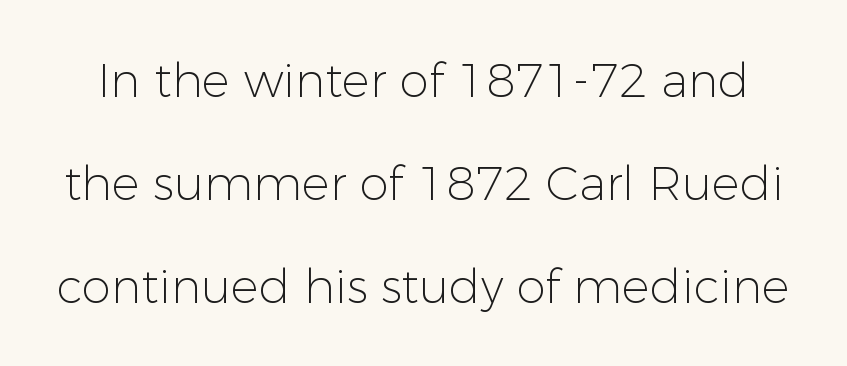
The image shows 47 px light sans-serif type, upright; set loose line spacing (2.19x), normal letter spacing, not underlined; low stroke contrast and a medium x-height.
